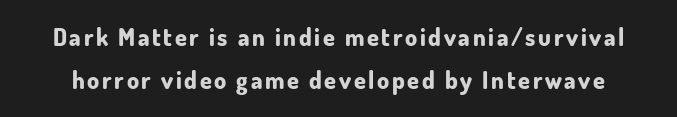
The image shows 24 px bold type, upright; set line spacing 1.81x, not underlined.
